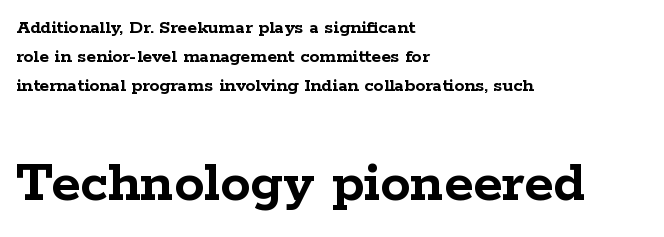
The image shows 60 px semibold, wide serif type, upright; set left-aligned, normal line spacing (1.44x), normal letter spacing, not underlined; the second (bottom) block is 3.0x larger; low stroke contrast and a medium x-height.
